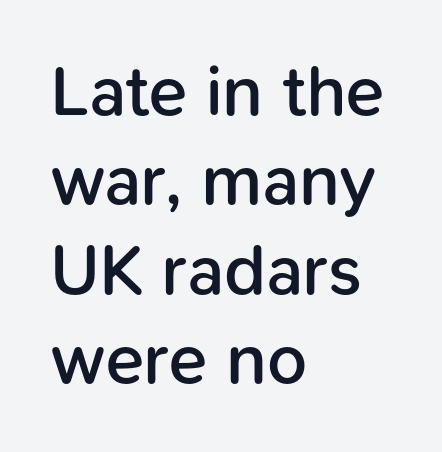
Q: Is the text bold? A: Semi-bold.
Q: Is the text italic (slanted)? A: No, it is upright.
Q: Is the typeface a serif or a sans-serif typeface? A: Sans-serif.
Q: Is the text underlined? A: No.
Q: How is the paragraph aligned? A: Left-aligned.
Q: Is the spacing between letters normal or unusually wide? A: Normal.
Q: Is the spacing between lines tight, normal or loose? A: Normal.
Q: Width (condensed, normal, or wide)? A: Normal.
Q: Stroke contrast? A: Low.
Q: x-height? A: Medium.
Q: Monospaced? A: No.
